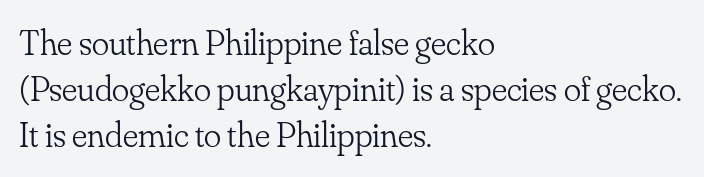
Q: Is the text bold? A: No.
Q: Is the text italic (slanted)? A: No, it is upright.
Q: Is the typeface a serif or a sans-serif typeface? A: Serif.
Q: Is the text underlined? A: No.
Q: How is the paragraph aligned? A: Left-aligned.
Q: Is the spacing between letters normal or unusually wide? A: Normal.
Q: Is the spacing between lines tight, normal or loose? A: Normal.
Q: Width (condensed, normal, or wide)? A: Normal.
Q: Stroke contrast? A: Low.
Q: x-height? A: Small.
Q: Monospaced? A: No.
